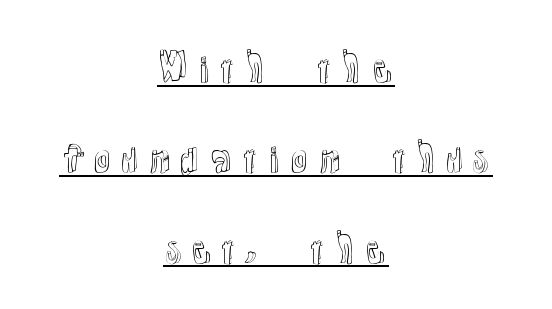
{"italic": "no", "width": "normal", "x_height": "medium", "monospaced": "no", "underline": "yes", "align": "center", "line_spacing": "loose", "line_spacing_ratio": 2.44, "glyph_px": 37}
